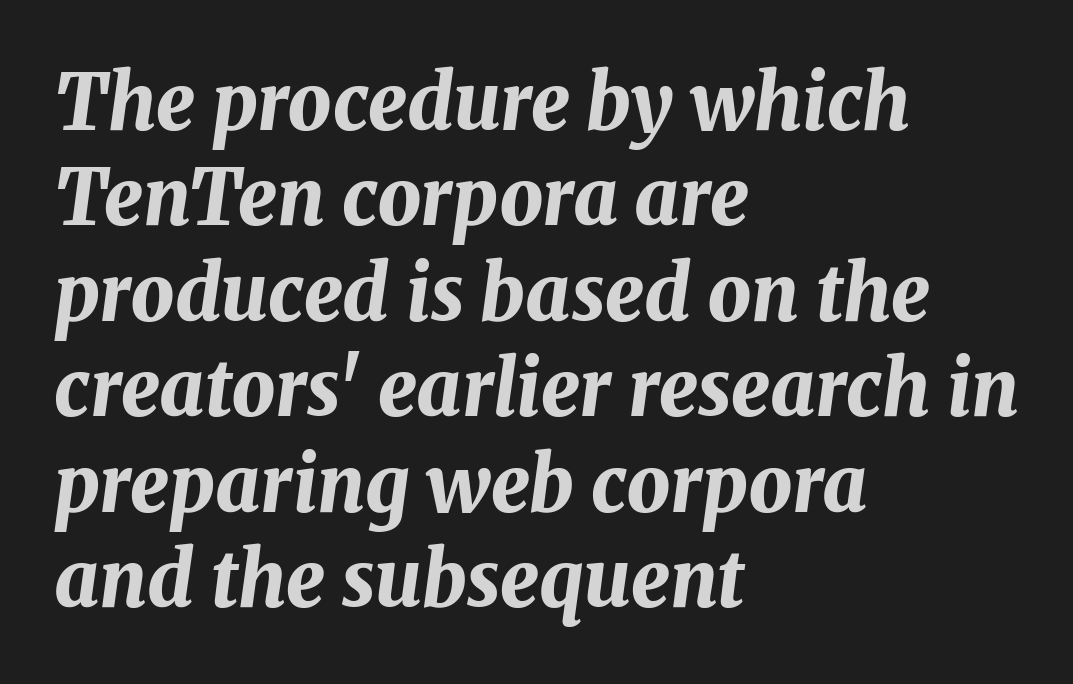
{"italic": "yes", "lean": "right", "slant_degrees": 8, "bold": "yes", "weight": "bold", "width": "normal", "stroke_contrast": "medium", "x_height": "medium", "monospaced": "no", "underline": "no", "align": "left", "line_spacing_ratio": 1.24, "letter_spacing": "normal", "letter_spacing_em": 0.0, "glyph_px": 77}
